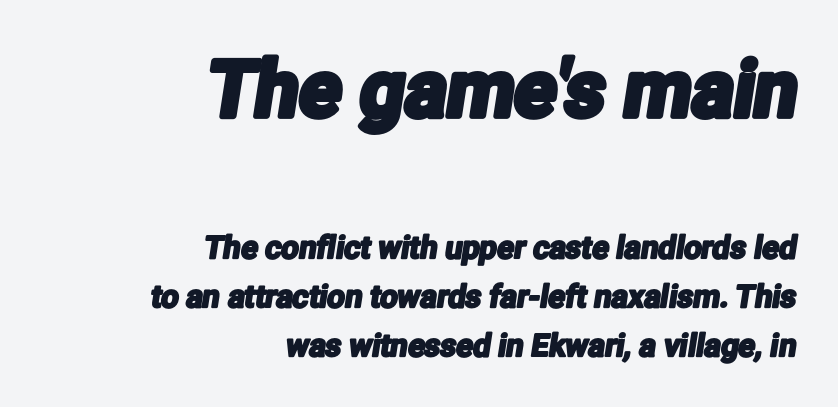
Q: Is the typeface a serif or a sans-serif typeface? A: Sans-serif.
Q: Is the text underlined? A: No.
Q: How is the paragraph aligned? A: Right-aligned.
Q: Is the spacing between letters normal or unusually wide? A: Normal.
Q: Is the spacing between lines tight, normal or loose? A: Normal.
Q: Which block of text is set in a larger size, the first (top) or the second (bottom)? A: The first (top) one.
Q: Width (condensed, normal, or wide)? A: Condensed.
Q: Stroke contrast? A: Low.
Q: x-height? A: Medium.
Q: Monospaced? A: No.
